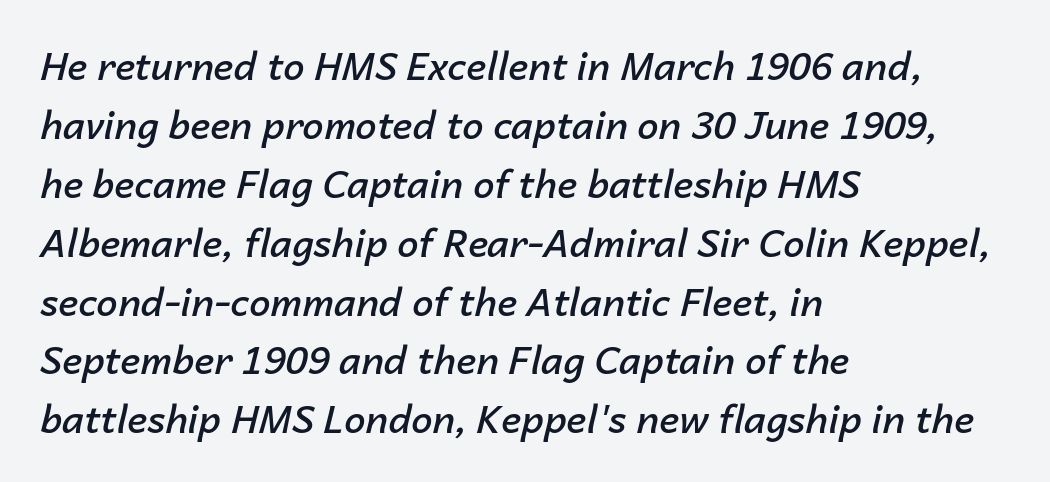
Notice the strokes are somewhat thickened but not fully heavy: this is a semibold. Letter spacing: default. These lines are rendered in a variable-pitch font. If you drew a ruler down the left edge, every line would touch it. Has an underline been added? It has not.
